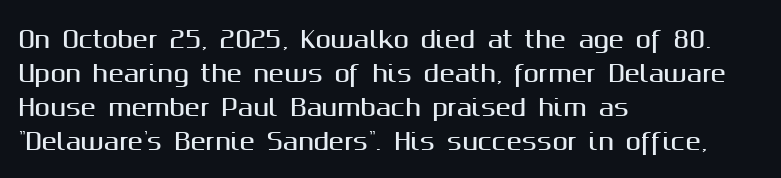
Clear beneath every line of the passage. Notice how descenders clear the ascenders below comfortably — that's standard leading. In terms of letterspacing, this is plain default setting. The lettering stays uniformly vertical, giving the passage a roman look. The lines in this sample share a left origin and differ only in where they stop.
